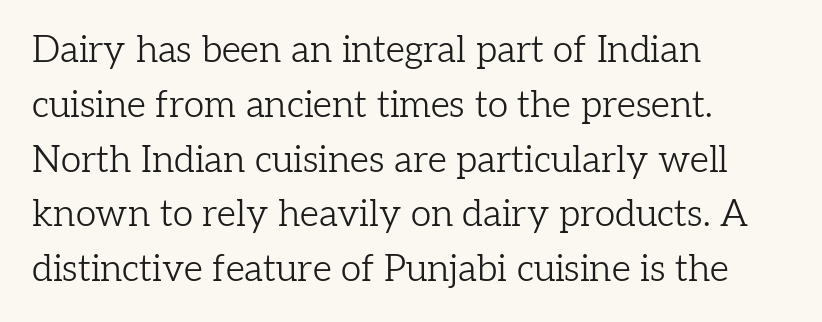
Q: Is the text bold? A: No.
Q: Is the text italic (slanted)? A: No, it is upright.
Q: Is the typeface a serif or a sans-serif typeface? A: Serif.
Q: Is the text underlined? A: No.
Q: How is the paragraph aligned? A: Left-aligned.
Q: Is the spacing between letters normal or unusually wide? A: Normal.
Q: Is the spacing between lines tight, normal or loose? A: Normal.
Q: Width (condensed, normal, or wide)? A: Normal.
Q: Stroke contrast? A: Low.
Q: x-height? A: Medium.
Q: Monospaced? A: No.
